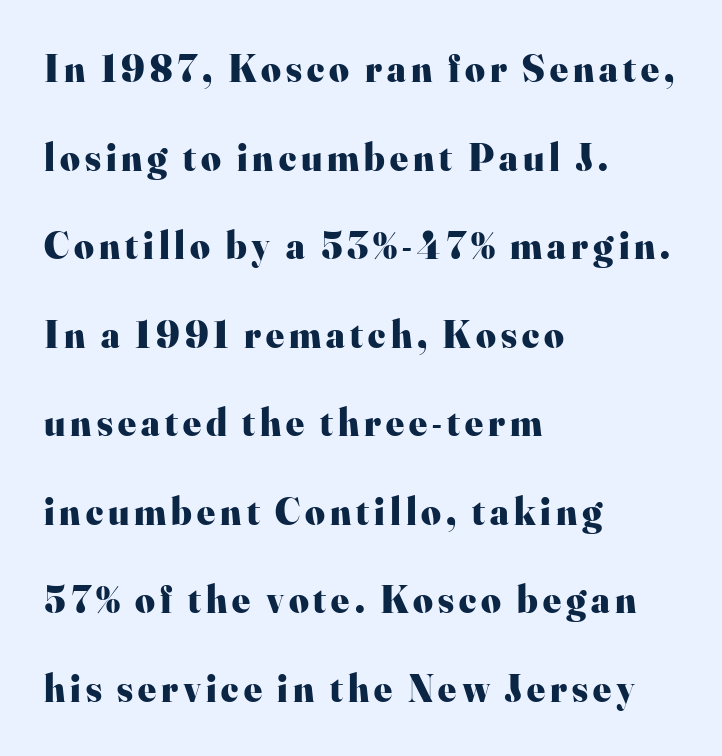
The type sits square on the baseline with zero lean. Is there much room between lines? Yes — plenty of vertical air separates them. Every letter is thick-stroked: bold, no question. You can tell from the footed stems that serif type was used.
